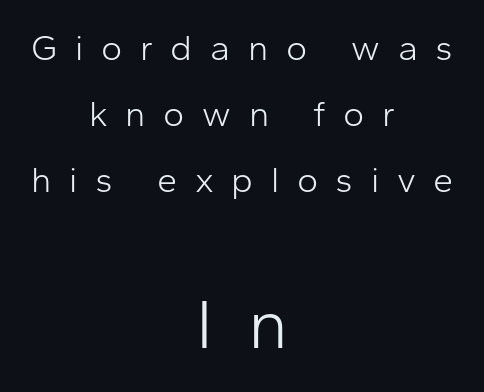
Q: Is the text bold? A: No.
Q: Is the text italic (slanted)? A: No, it is upright.
Q: Is the typeface a serif or a sans-serif typeface? A: Sans-serif.
Q: Is the text underlined? A: No.
Q: How is the paragraph aligned? A: Centered.
Q: Is the spacing between letters normal or unusually wide? A: Unusually wide.
Q: Which block of text is set in a larger size, the first (top) or the second (bottom)? A: The second (bottom) one.
Q: Width (condensed, normal, or wide)? A: Normal.
Q: Stroke contrast? A: Low.
Q: x-height? A: Medium.
Q: Monospaced? A: No.
